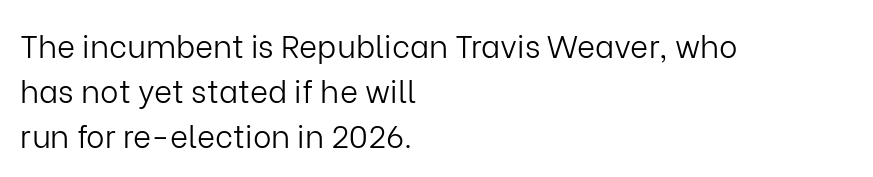
The image shows 31 px light sans-serif type, upright; set left-aligned, normal line spacing (1.45x), normal letter spacing, not underlined; low stroke contrast and a medium x-height.
